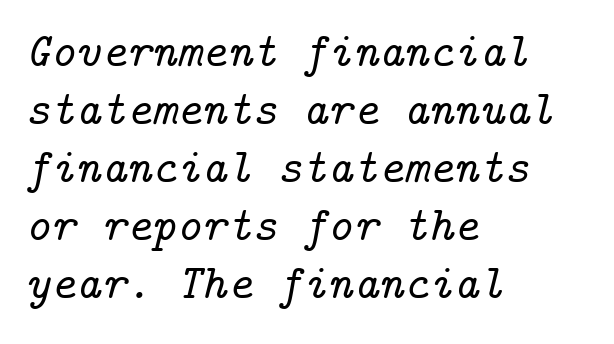
Q: Is the text italic (slanted)? A: Yes, it leans right by about 14 degrees.
Q: Is the typeface a serif or a sans-serif typeface? A: Serif.
Q: Is the text underlined? A: No.
Q: How is the paragraph aligned? A: Left-aligned.
Q: Is the spacing between letters normal or unusually wide? A: Normal.
Q: Width (condensed, normal, or wide)? A: Normal.
Q: Stroke contrast? A: Low.
Q: x-height? A: Medium.
